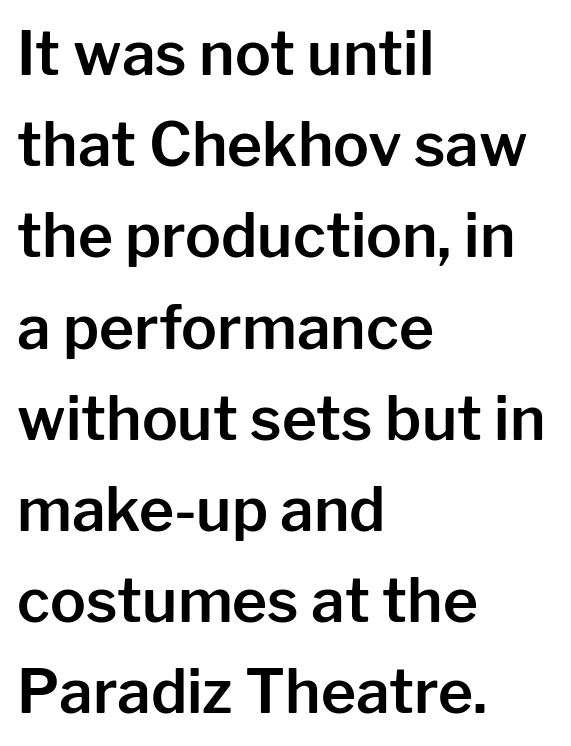
Nobody touched the tracking dial on this one. Unlike italic type, these characters show no tilt at all. Does the type have serifs? No, each stem ends abruptly. Note the varied advance widths — an 'i' is clearly narrower than an 'm'. This sample is left-justified, so line endings fall wherever the words run out.
